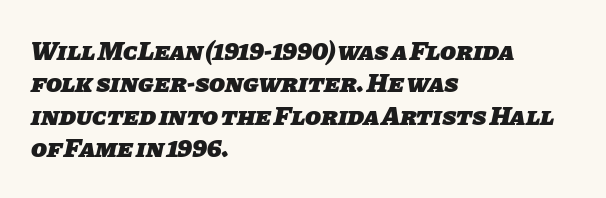
This sample keeps an unexceptional amount of space between lines. How heavy is the stroke? Heavy — this is a bold. Caption: multi-line text, flush left, ragged right. Observe the ordinary spacing: letters are neighbours, not strangers. Descender tails drop into unmarked territory.
